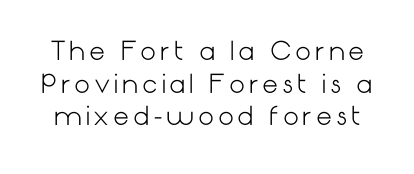
Q: Is the text bold? A: No.
Q: Is the text italic (slanted)? A: No, it is upright.
Q: Is the text underlined? A: No.
Q: Is the spacing between lines tight, normal or loose? A: Normal.
